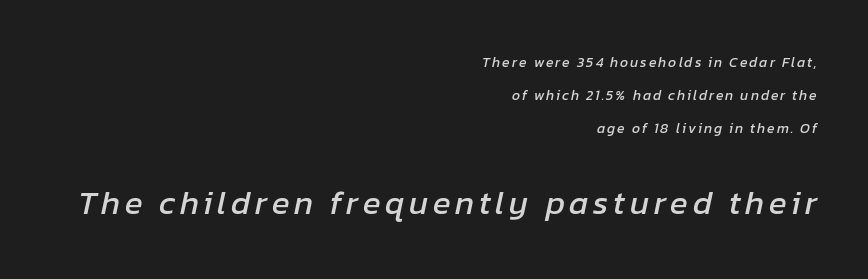
{"italic": "yes", "lean": "right", "slant_degrees": 12, "width": "normal", "stroke_contrast": "low", "x_height": "medium", "monospaced": "no", "underline": "no", "align": "right", "line_spacing": "loose", "line_spacing_ratio": 2.37, "larger_block": "second", "size_ratio": 2.36, "glyph_px": 33}
